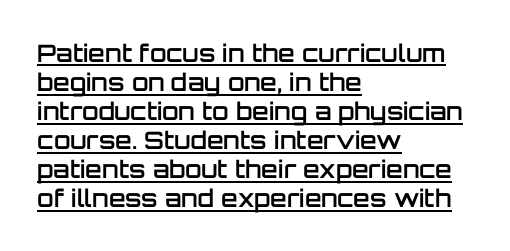
Q: Is the text bold? A: Semi-bold.
Q: Is the text italic (slanted)? A: No, it is upright.
Q: Is the text underlined? A: Yes.
Q: How is the paragraph aligned? A: Left-aligned.
Q: Is the spacing between letters normal or unusually wide? A: Normal.
